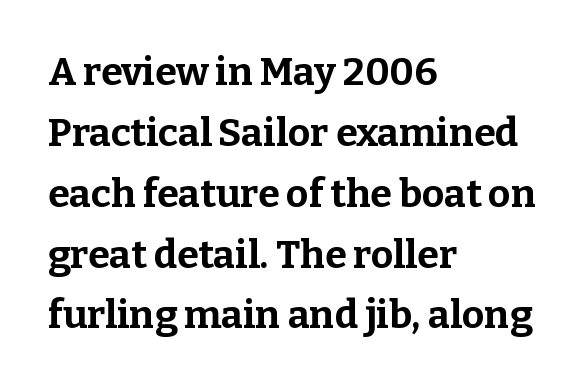
The image shows 39 px bold serif type, upright; set left-aligned, normal line spacing (1.56x), normal letter spacing, not underlined; low stroke contrast and a medium x-height.
